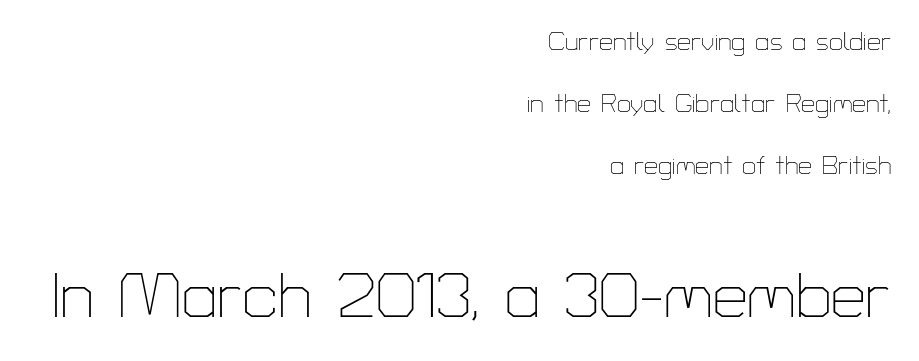
Q: Is the text bold? A: No.
Q: Is the text italic (slanted)? A: No, it is upright.
Q: Is the typeface a serif or a sans-serif typeface? A: Sans-serif.
Q: Is the text underlined? A: No.
Q: How is the paragraph aligned? A: Right-aligned.
Q: Is the spacing between letters normal or unusually wide? A: Normal.
Q: Is the spacing between lines tight, normal or loose? A: Loose.
Q: Which block of text is set in a larger size, the first (top) or the second (bottom)? A: The second (bottom) one.
Q: Width (condensed, normal, or wide)? A: Normal.
Q: Stroke contrast? A: Low.
Q: x-height? A: Medium.
Q: Monospaced? A: No.
